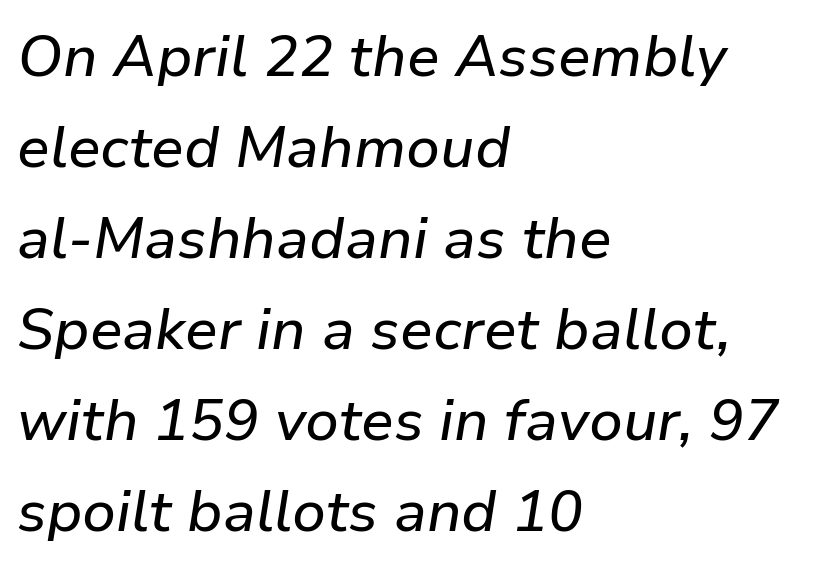
The image shows 58 px text type, italic (leaning right); set left-aligned, normal line spacing (1.57x), normal letter spacing, not underlined; low stroke contrast and a medium x-height.
